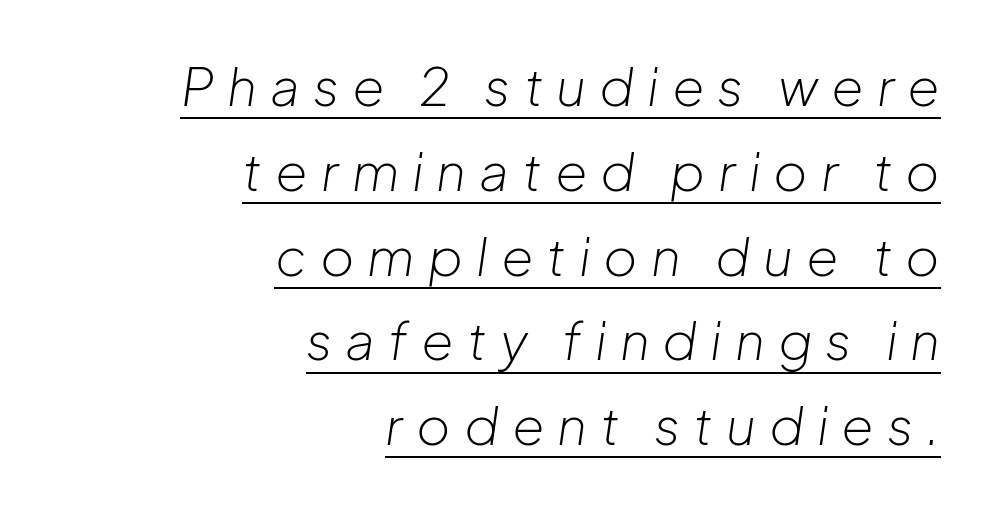
{"italic": "yes", "lean": "right", "slant_degrees": 8, "bold": "no", "weight": "light", "width": "normal", "stroke_contrast": "low", "x_height": "medium", "monospaced": "no", "underline": "yes", "align": "right", "line_spacing": "normal", "line_spacing_ratio": 1.63, "letter_spacing": "wide", "letter_spacing_em": 0.25, "glyph_px": 52}
